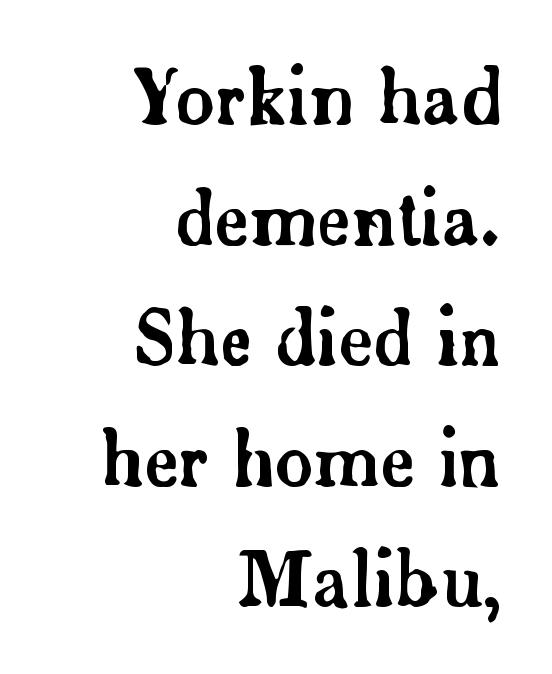
{"serif": "yes", "italic": "no", "width": "normal", "stroke_contrast": "low", "x_height": "small", "monospaced": "no", "underline": "no", "align": "right", "line_spacing": "normal", "line_spacing_ratio": 1.63, "letter_spacing": "normal", "letter_spacing_em": 0.0, "glyph_px": 74}
